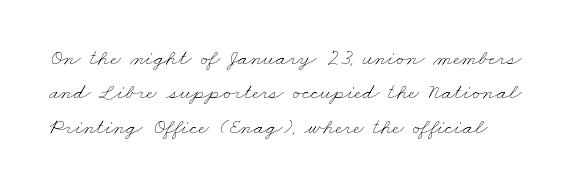
{"bold": "no", "underline": "no", "line_spacing": "normal", "line_spacing_ratio": 1.5, "letter_spacing": "normal", "letter_spacing_em": 0.0, "glyph_px": 23}
